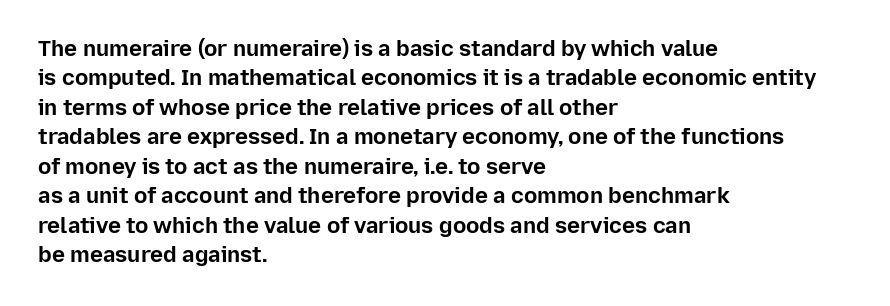
The image shows 22 px bold type, upright; set left-aligned, normal line spacing (1.34x), normal letter spacing, not underlined.
